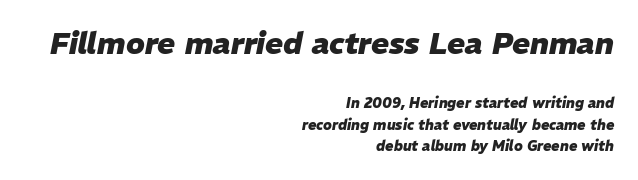
Q: Is the text bold? A: Yes.
Q: Is the text italic (slanted)? A: Yes, it leans right by about 11 degrees.
Q: Is the text underlined? A: No.
Q: How is the paragraph aligned? A: Right-aligned.
Q: Is the spacing between letters normal or unusually wide? A: Normal.
Q: Is the spacing between lines tight, normal or loose? A: Normal.
Q: Which block of text is set in a larger size, the first (top) or the second (bottom)? A: The first (top) one.
Q: Width (condensed, normal, or wide)? A: Normal.
Q: Stroke contrast? A: Low.
Q: x-height? A: Medium.
Q: Monospaced? A: No.
